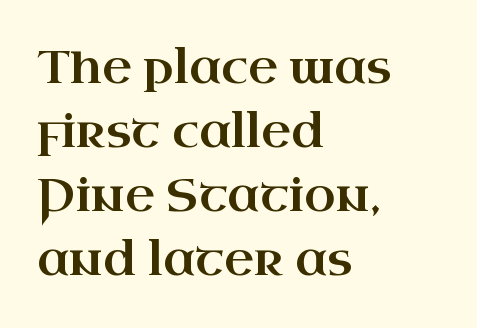
The image shows 46 px wide serif type, upright; set left-aligned, normal line spacing (1.39x), normal letter spacing, not underlined; high stroke contrast and a small x-height.
